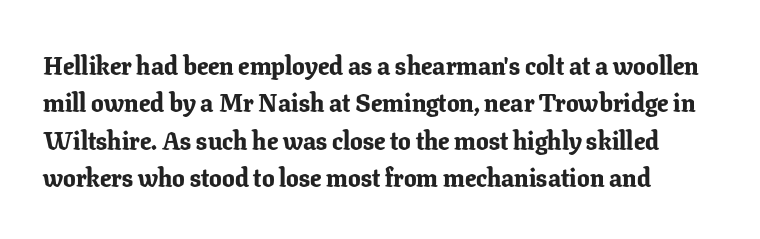
The image shows 25 px bold type, upright; set normal line spacing (1.5x), normal letter spacing, not underlined.
